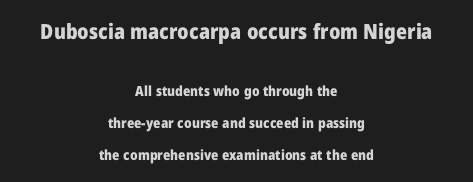
{"italic": "no", "bold": "yes", "underline": "no", "align": "center", "line_spacing": "loose", "line_spacing_ratio": 2.3, "letter_spacing": "normal", "letter_spacing_em": 0.0, "larger_block": "first", "size_ratio": 1.5, "glyph_px": 21}
